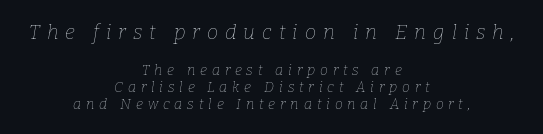
Rule under the text: the space is simply empty. Stroke thickness stays within the range of a standard reading face or lighter. The horizontal fit of the characters is loose and conspicuously gappy. Does the bottom block carry the larger type? No, the top block does. Casual observation: everything's sitting right in the middle. Is the type slanted? Yes — the strokes lean at a clear angle.
